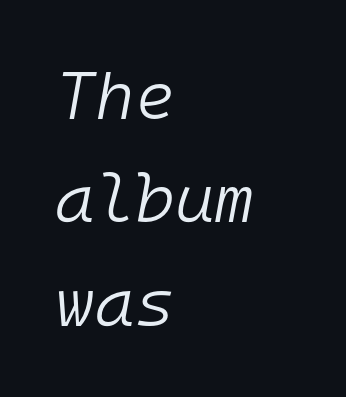
The image shows 68 px light type, italic (leaning right), monospaced; set left-aligned, normal line spacing (1.52x), normal letter spacing, not underlined; low stroke contrast and a medium x-height.
